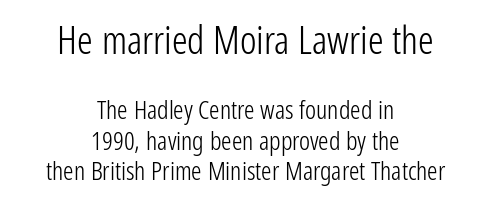
Q: Is the text bold? A: No.
Q: Is the text italic (slanted)? A: No, it is upright.
Q: Is the typeface a serif or a sans-serif typeface? A: Sans-serif.
Q: Is the text underlined? A: No.
Q: How is the paragraph aligned? A: Centered.
Q: Is the spacing between letters normal or unusually wide? A: Normal.
Q: Which block of text is set in a larger size, the first (top) or the second (bottom)? A: The first (top) one.
Q: Width (condensed, normal, or wide)? A: Condensed.
Q: Stroke contrast? A: Low.
Q: x-height? A: Medium.
Q: Monospaced? A: No.
